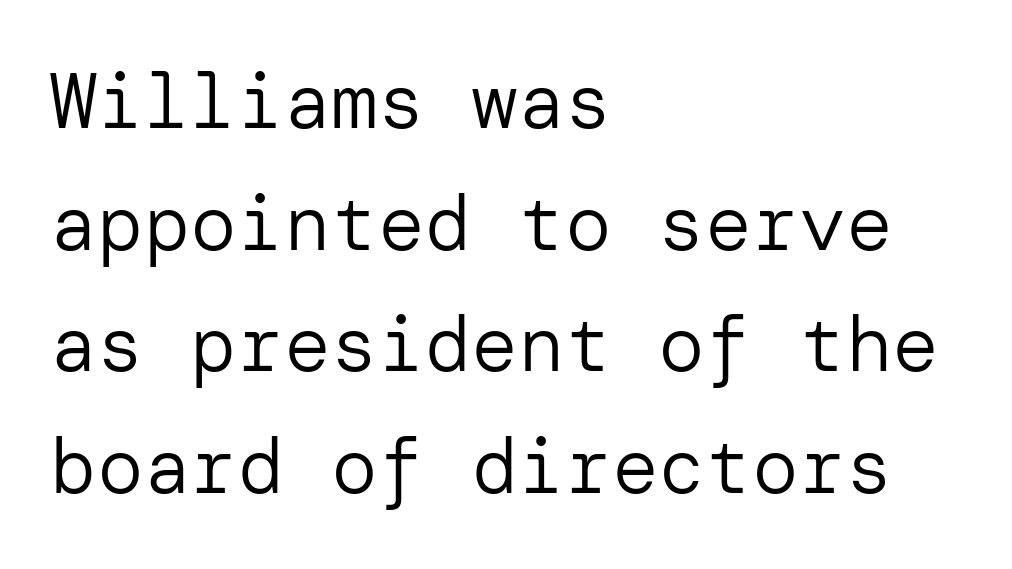
The image shows 78 px regular-weight sans-serif type, upright; set left-aligned, normal line spacing (1.56x), normal letter spacing, not underlined; low stroke contrast and a medium x-height.
